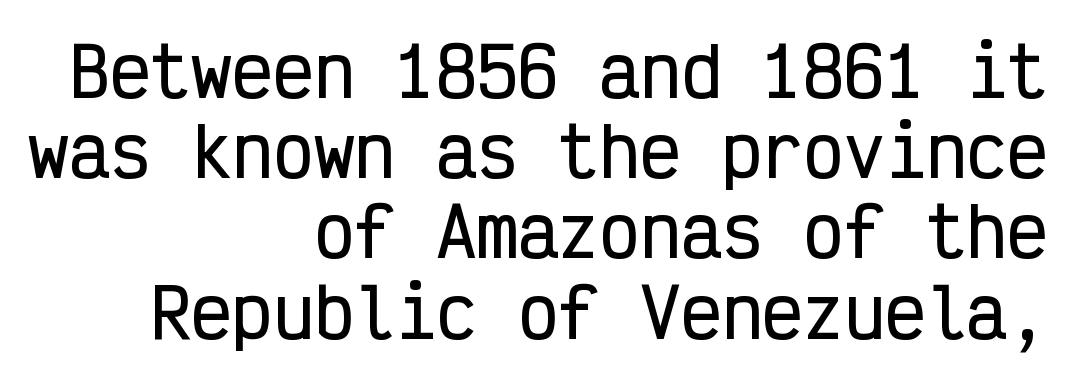
Compared with a flush-left layout, this one pins lines to the opposite, right side. Posture: vertical. This rendering features lettering with no underline. What stands out about the letter spacing? Nothing — it is the standard amount.
